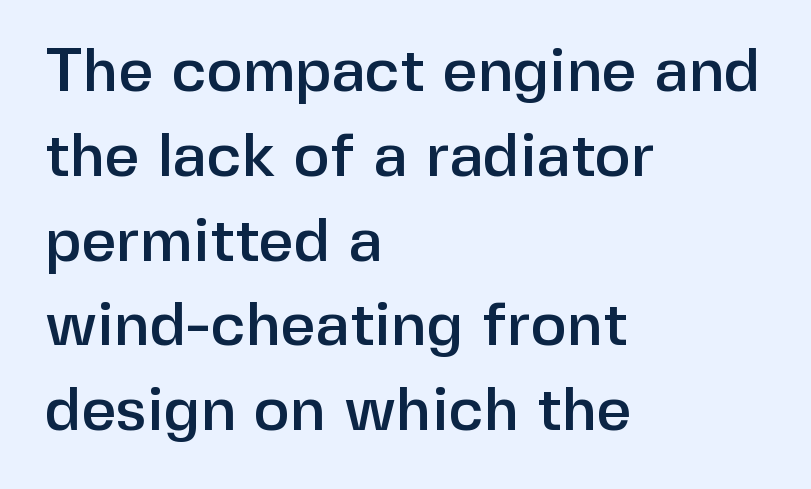
The image shows 61 px sans-serif type, upright; set left-aligned, normal line spacing (1.39x), normal letter spacing, not underlined; low stroke contrast and a medium x-height.
